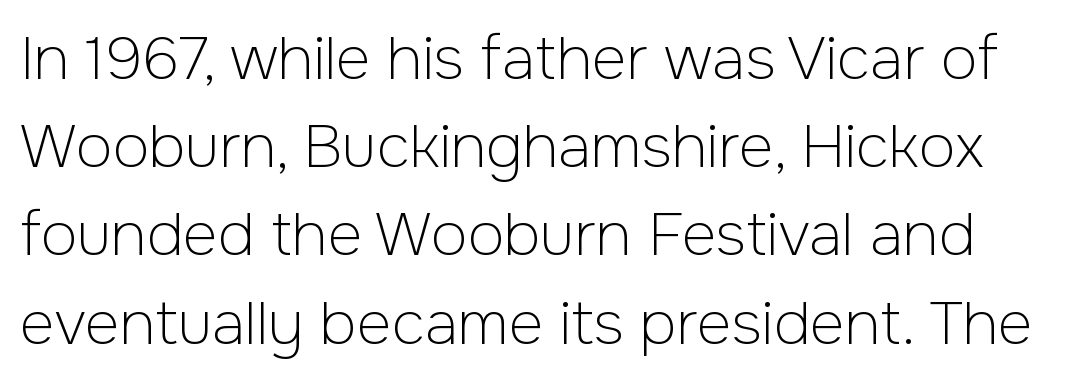
Q: Is the text bold? A: No.
Q: Is the text italic (slanted)? A: No, it is upright.
Q: Is the typeface a serif or a sans-serif typeface? A: Sans-serif.
Q: Is the text underlined? A: No.
Q: Is the spacing between letters normal or unusually wide? A: Normal.
Q: Is the spacing between lines tight, normal or loose? A: Normal.
Q: Width (condensed, normal, or wide)? A: Normal.
Q: Stroke contrast? A: Low.
Q: x-height? A: Medium.
Q: Monospaced? A: No.
